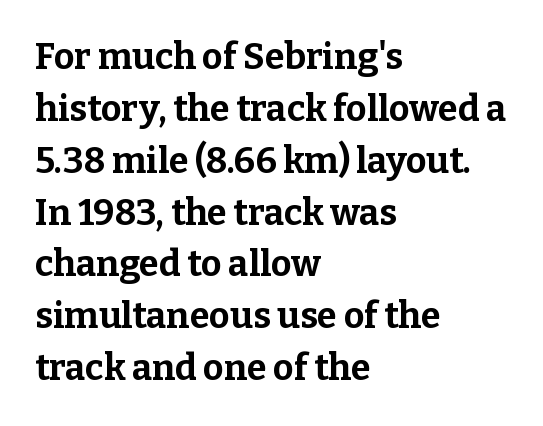
{"serif": "yes", "italic": "no", "bold": "yes", "weight": "bold", "width": "normal", "stroke_contrast": "low", "x_height": "medium", "monospaced": "no", "underline": "no", "align": "left", "line_spacing": "normal", "line_spacing_ratio": 1.44, "letter_spacing": "normal", "letter_spacing_em": 0.0, "glyph_px": 36}
